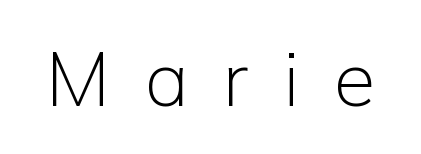
Honestly, there is no underline to notice here at all. You could not count columns in this text — the font is proportionally spaced. A typesetter would call this heavily tracked-out type. The designer went with a sans here, leaving each stem footless. A roman cut, with each character standing at attention.
